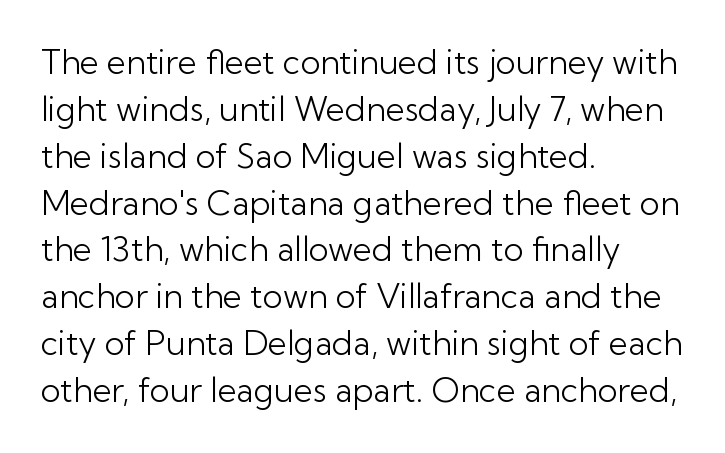
No extra ink here — the face is not bold. Font category for this specimen: sans-serif. Varying glyph widths throughout — classic text-font behaviour. The leading is moderate, giving the passage an even texture. Is the letter spacing exaggerated? No — it looks like the ordinary default.
